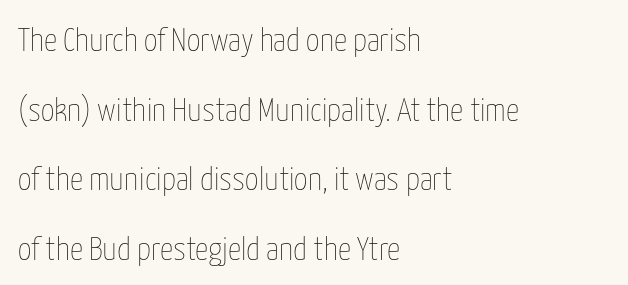
The image shows 33 px thin, condensed type, upright; set left-aligned, loose line spacing (2.11x), normal letter spacing, not underlined; low stroke contrast and a medium x-height.
